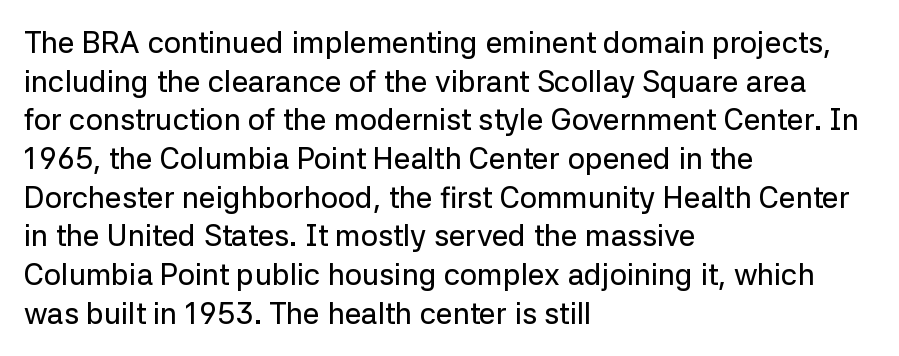
The image shows 30 px sans-serif type, upright; set left-aligned, normal line spacing (1.29x), normal letter spacing, not underlined; low stroke contrast and a medium x-height.
